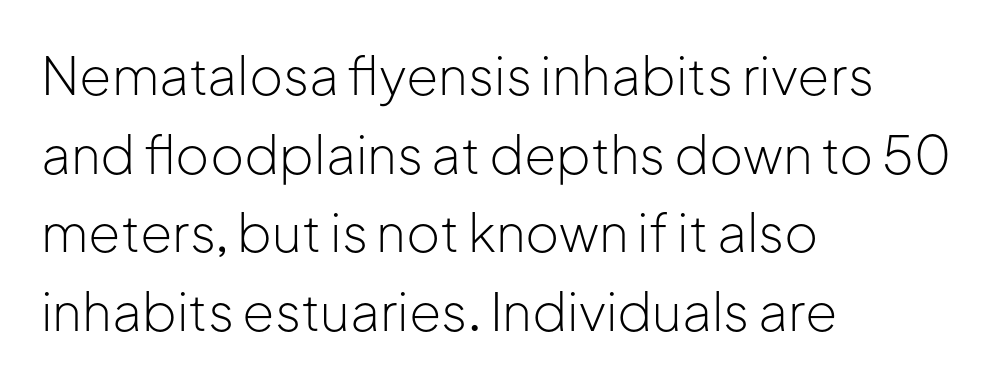
{"serif": "no", "italic": "no", "bold": "no", "weight": "light", "width": "normal", "stroke_contrast": "low", "x_height": "medium", "monospaced": "no", "underline": "no", "align": "left", "line_spacing": "normal", "line_spacing_ratio": 1.51, "letter_spacing": "normal", "letter_spacing_em": 0.0, "glyph_px": 52}
